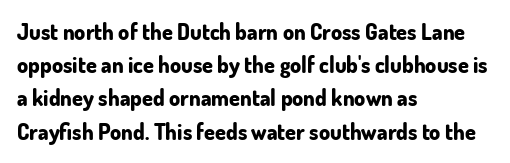
Leading matches the norm, producing a regular column. The area under the type is left untouched. Does extra space separate the letters? No, they use regular spacing. These lines were composed using upright roman letters.
